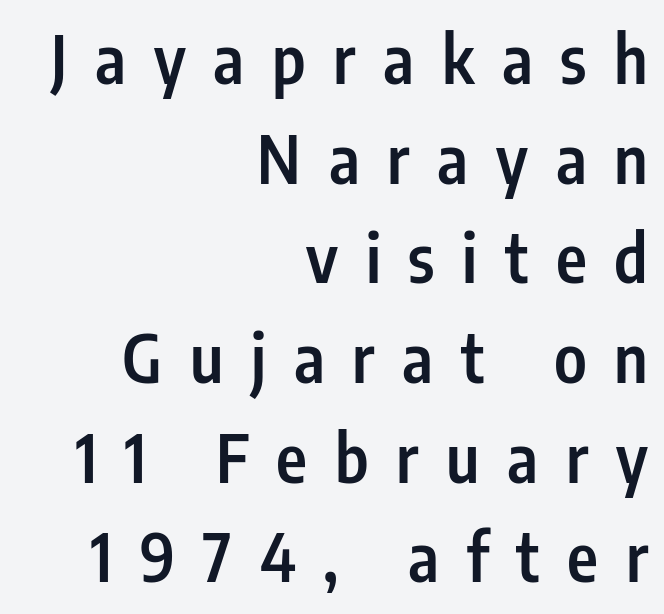
The image shows 66 px semibold, condensed sans-serif type, upright; set right-aligned, normal line spacing (1.51x), unusually wide letter spacing (+0.42 em), not underlined; low stroke contrast and a medium x-height.
